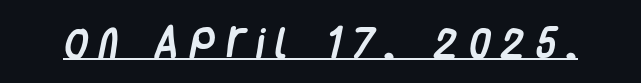
The passage shown is typed in a proportional face where columns would drift. I'd call this a sans setting — the letters go barefoot. The letterforms stand isolated, each surrounded by extra space. Honestly, the underline is the first thing you notice here.
